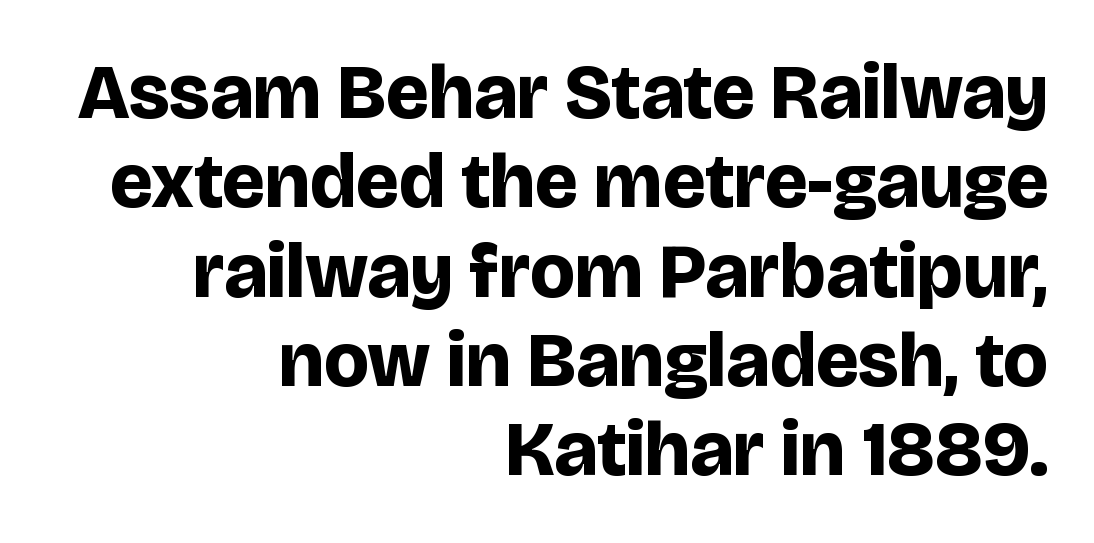
Q: Is the text bold? A: Yes.
Q: Is the text italic (slanted)? A: No, it is upright.
Q: Is the typeface a serif or a sans-serif typeface? A: Sans-serif.
Q: Is the text underlined? A: No.
Q: How is the paragraph aligned? A: Right-aligned.
Q: Is the spacing between letters normal or unusually wide? A: Normal.
Q: Width (condensed, normal, or wide)? A: Normal.
Q: Stroke contrast? A: Low.
Q: x-height? A: Large.
Q: Monospaced? A: No.
